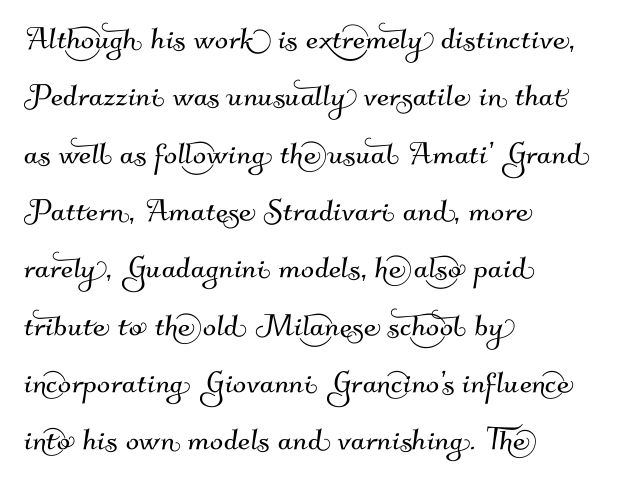
Q: Is the typeface a serif or a sans-serif typeface? A: Sans-serif.
Q: Is the text underlined? A: No.
Q: How is the paragraph aligned? A: Left-aligned.
Q: Is the spacing between letters normal or unusually wide? A: Normal.
Q: Is the spacing between lines tight, normal or loose? A: Normal.
Q: Width (condensed, normal, or wide)? A: Normal.
Q: Stroke contrast? A: Medium.
Q: x-height? A: Small.
Q: Monospaced? A: No.
